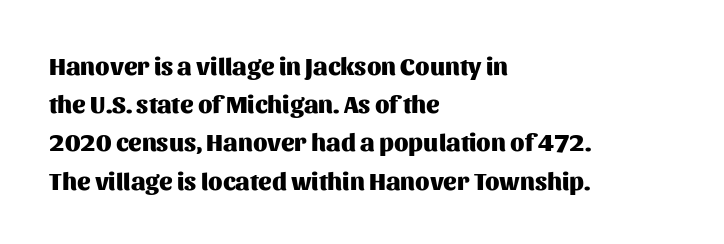
{"italic": "no", "bold": "yes", "underline": "no", "align": "left", "line_spacing": "normal", "line_spacing_ratio": 1.53, "letter_spacing": "normal", "letter_spacing_em": 0.0, "glyph_px": 25}
